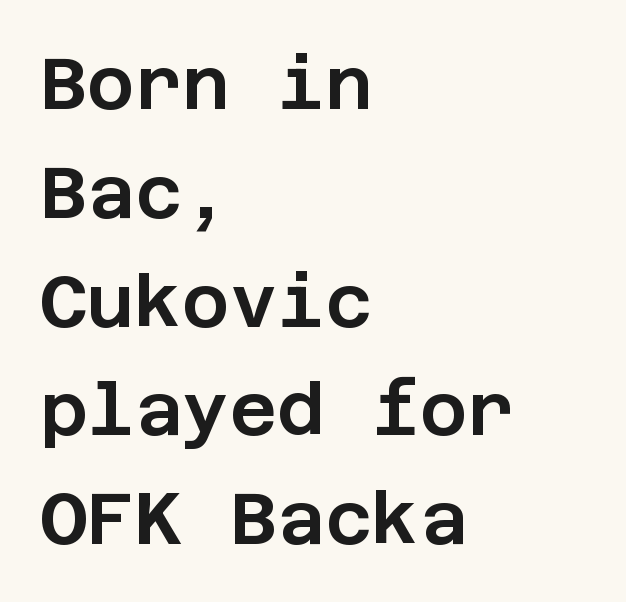
Q: Is the text italic (slanted)? A: No, it is upright.
Q: Is the typeface a serif or a sans-serif typeface? A: Sans-serif.
Q: Is the text underlined? A: No.
Q: How is the paragraph aligned? A: Left-aligned.
Q: Is the spacing between letters normal or unusually wide? A: Normal.
Q: Is the spacing between lines tight, normal or loose? A: Normal.
Q: Width (condensed, normal, or wide)? A: Normal.
Q: Stroke contrast? A: Low.
Q: x-height? A: Large.
